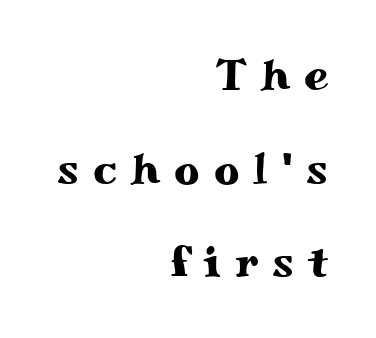
The image shows 44 px wide serif type, upright; set right-aligned, loose line spacing (2.13x), unusually wide letter spacing (+0.32 em), not underlined; medium stroke contrast and a small x-height.
